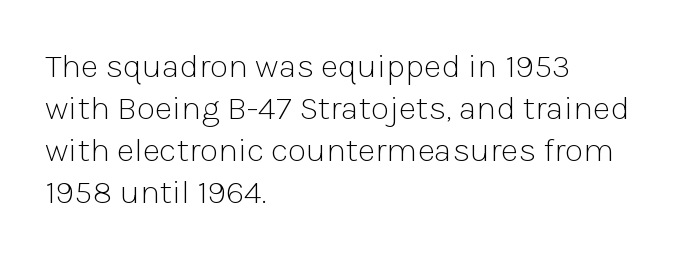
The setting favours the left margin, as ordinary paragraphs usually do. Glance below the letters and you will spot only blank space. A light-to-regular cut is what we see here. Default kerning and tracking; the words read as compact shapes. Spacing verdict: proportional, widths tailored to each character. The glyphs in this specimen are sans serif.
